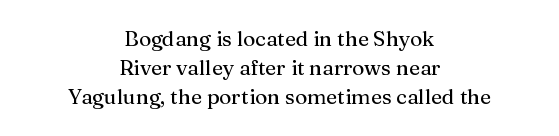
This rendering features lettering with no underline. A student would call this center alignment; a typographer would say set centered. How would I describe the line gaps? Plain and ordinary. Is there any slant? The stems are plumb. The passage shown has conventional tracking throughout.
